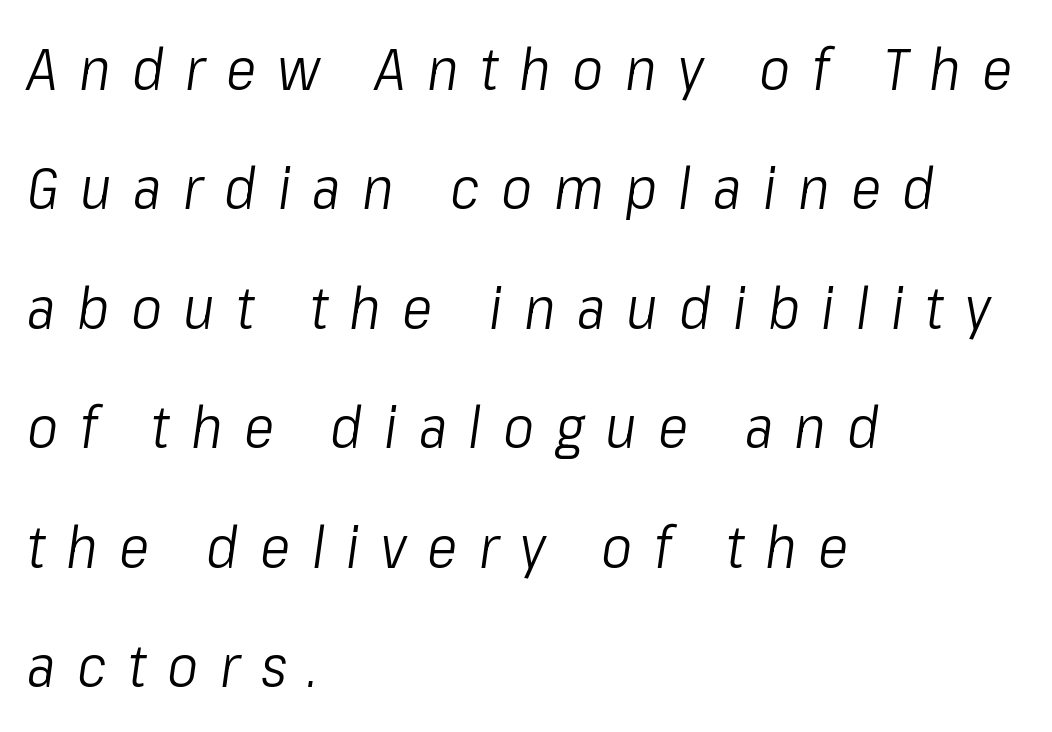
The image shows 58 px light, condensed type, italic (leaning right); set left-aligned, loose line spacing (2.06x), unusually wide letter spacing (+0.37 em), not underlined; low stroke contrast and a medium x-height.
